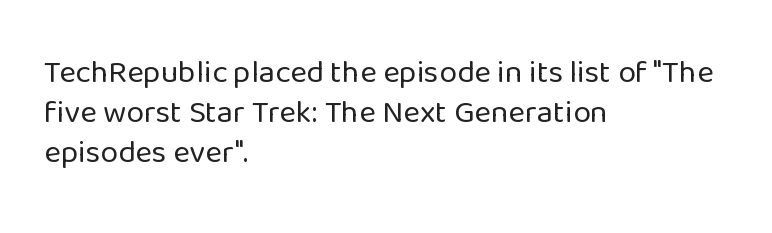
{"serif": "no", "italic": "no", "bold": "no", "weight": "regular", "width": "normal", "stroke_contrast": "low", "x_height": "medium", "monospaced": "no", "underline": "no", "align": "left", "line_spacing": "normal", "line_spacing_ratio": 1.25, "letter_spacing": "normal", "letter_spacing_em": 0.0, "glyph_px": 32}
